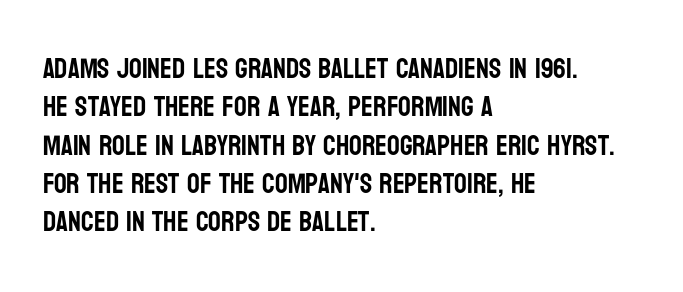
The image shows 28 px condensed sans-serif type, upright; set left-aligned, normal line spacing (1.37x), normal letter spacing, not underlined; low stroke contrast and a large x-height.
